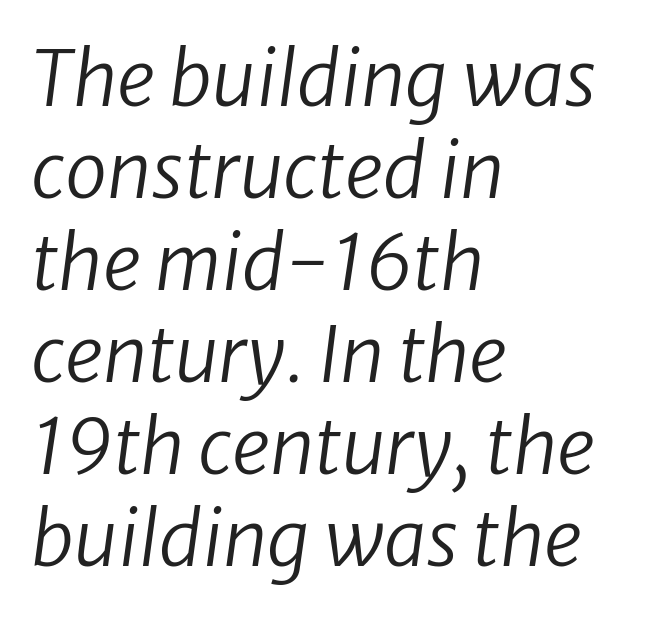
Q: Is the text bold? A: No.
Q: Is the text italic (slanted)? A: Yes, it leans right by about 8 degrees.
Q: Is the text underlined? A: No.
Q: How is the paragraph aligned? A: Left-aligned.
Q: Is the spacing between letters normal or unusually wide? A: Normal.
Q: Width (condensed, normal, or wide)? A: Normal.
Q: Stroke contrast? A: Low.
Q: x-height? A: Medium.
Q: Monospaced? A: No.
